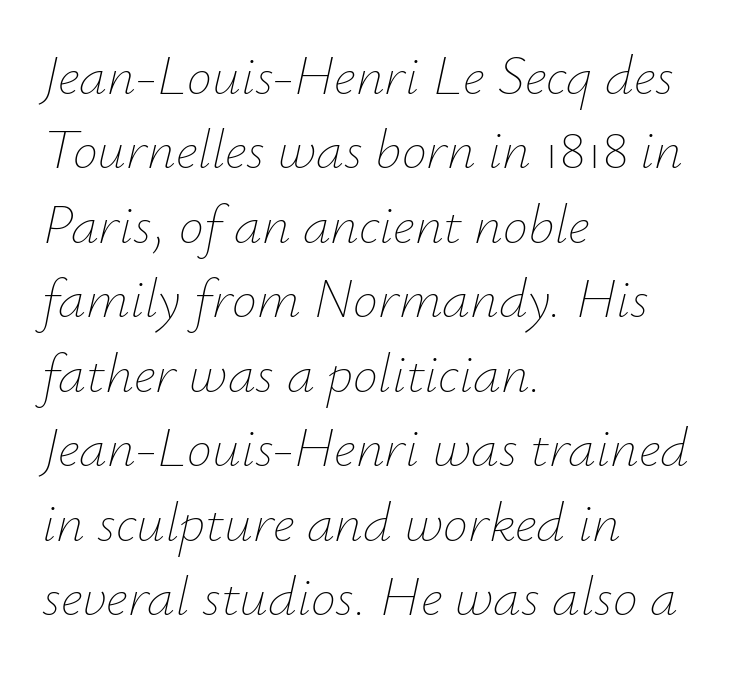
Q: Is the text bold? A: No.
Q: Is the text italic (slanted)? A: Yes, it leans right by about 12 degrees.
Q: Is the text underlined? A: No.
Q: How is the paragraph aligned? A: Left-aligned.
Q: Is the spacing between letters normal or unusually wide? A: Normal.
Q: Is the spacing between lines tight, normal or loose? A: Normal.
Q: Width (condensed, normal, or wide)? A: Normal.
Q: Stroke contrast? A: Low.
Q: x-height? A: Small.
Q: Monospaced? A: No.
